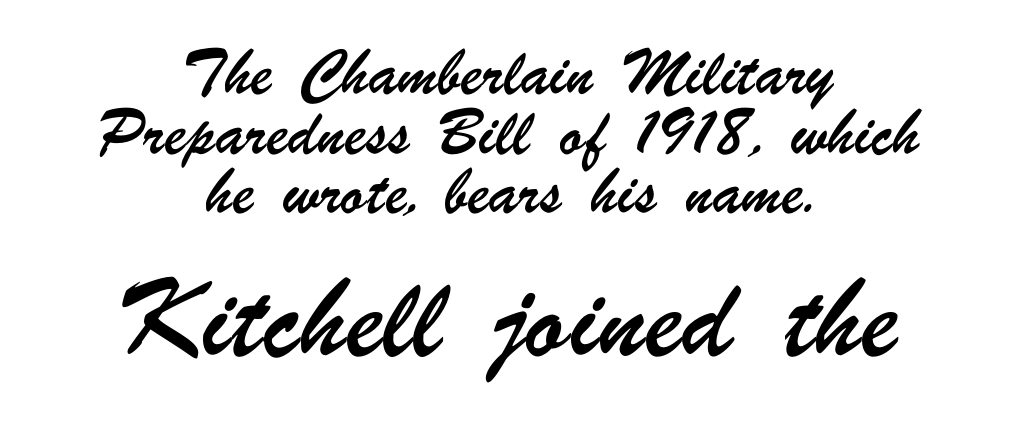
Q: Is the typeface a serif or a sans-serif typeface? A: Sans-serif.
Q: Is the text underlined? A: No.
Q: How is the paragraph aligned? A: Centered.
Q: Is the spacing between letters normal or unusually wide? A: Normal.
Q: Is the spacing between lines tight, normal or loose? A: Loose.
Q: Which block of text is set in a larger size, the first (top) or the second (bottom)? A: The second (bottom) one.
Q: Width (condensed, normal, or wide)? A: Condensed.
Q: Stroke contrast? A: Low.
Q: x-height? A: Small.
Q: Monospaced? A: No.
